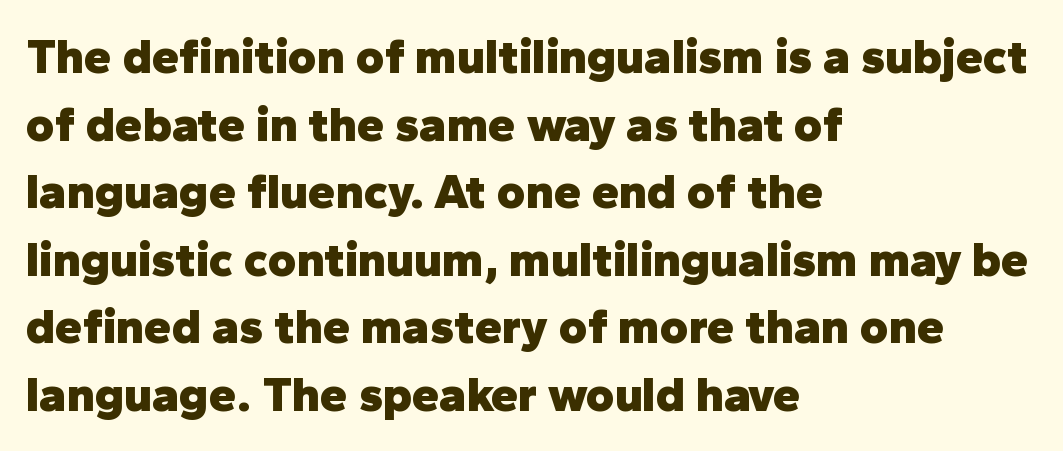
No feet cap the strokes, marking this as sans-serif type. Ascenders rise straight up at ninety degrees. This rendering uses left alignment, leaving the right contour irregular. The rendering uses a bold face; every stroke is thick and dark. Between one letter and the next there's only the usual sliver of space. Each letter keeps its own natural width here, so spacing adapts to shape.
